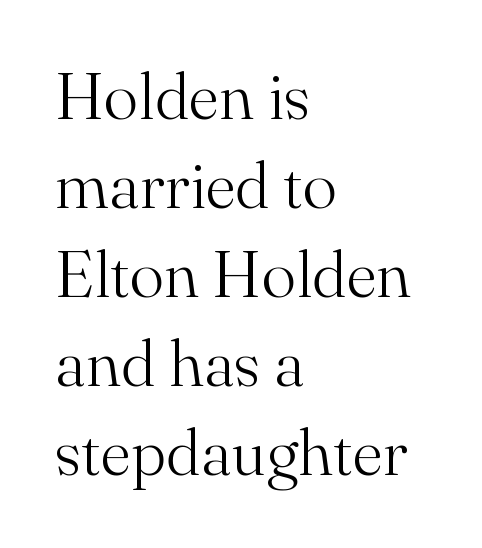
{"serif": "yes", "italic": "no", "bold": "no", "weight": "light", "width": "normal", "stroke_contrast": "medium", "x_height": "small", "monospaced": "no", "underline": "no", "align": "left", "line_spacing": "normal", "line_spacing_ratio": 1.37, "letter_spacing": "normal", "letter_spacing_em": 0.0, "glyph_px": 65}
